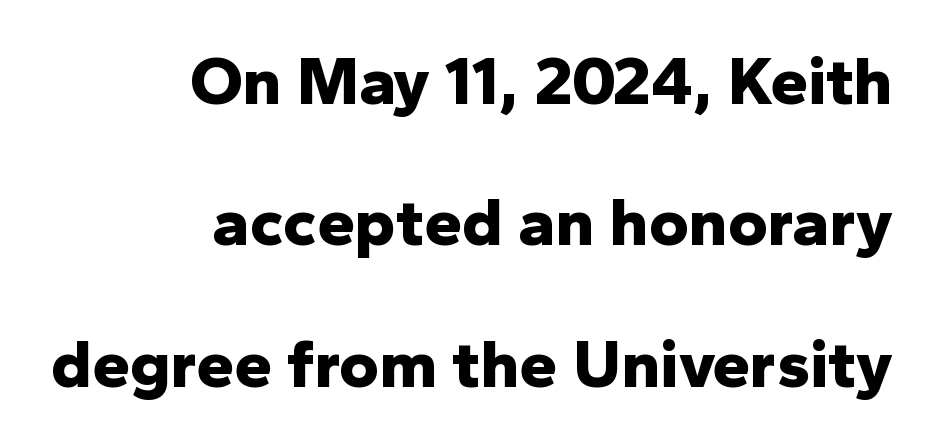
It's the straight-up-and-down kind of type. Honestly, the rows look like they've been pulled way apart. The face used here has the dense, thick strokes of a bold. This sample uses a sans-serif face.
